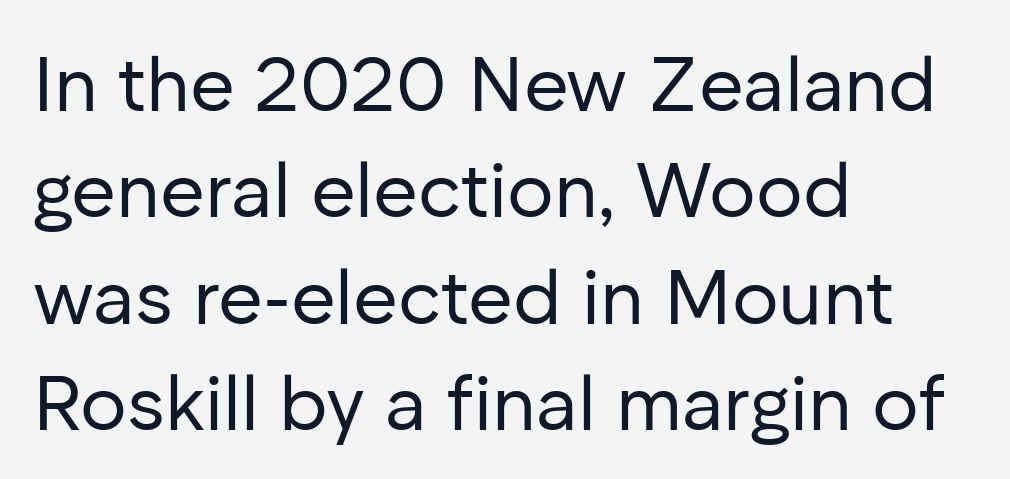
Layout note: lines flush left. Each stroke keeps to a modest, everyday thickness or less. A typesetter would mark this as roman, not italic. The space beneath each line is pristine and unruled.
